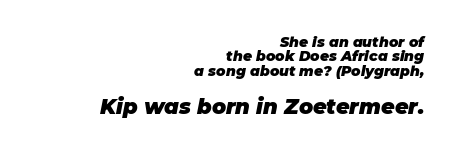
{"italic": "yes", "lean": "right", "slant_degrees": 11, "bold": "yes", "underline": "no", "align": "right", "line_spacing": "tight", "line_spacing_ratio": 1.03, "letter_spacing": "normal", "letter_spacing_em": 0.0, "larger_block": "second", "size_ratio": 1.5, "glyph_px": 21}
